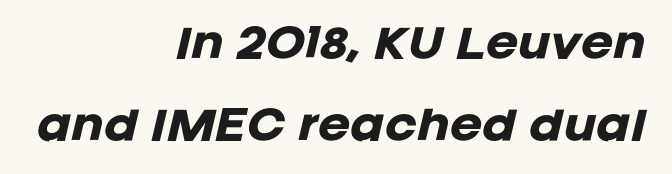
Words float on clear page, feet unadorned. This is heavy type, rendered in bold. Successive baselines arrive slowly, with a big drop between each. Horizontal alignment here is rightward, an uncommon choice for prose. Does extra space separate the letters? No, they use regular spacing.
